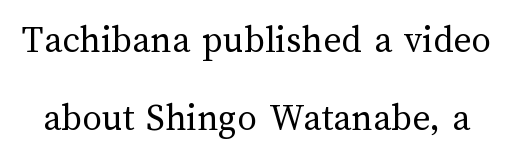
{"italic": "no", "bold": "no", "weight": "regular", "width": "normal", "stroke_contrast": "medium", "x_height": "medium", "monospaced": "no", "underline": "no", "line_spacing": "loose", "line_spacing_ratio": 1.99, "letter_spacing": "normal", "letter_spacing_em": 0.0, "glyph_px": 39}
